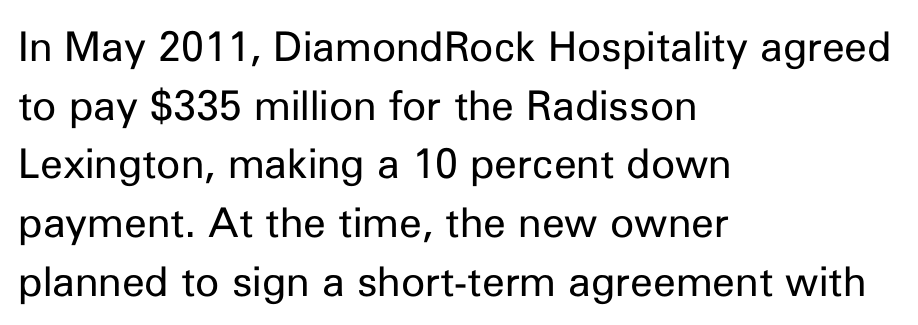
Q: Is the text bold? A: No.
Q: Is the text italic (slanted)? A: No, it is upright.
Q: Is the typeface a serif or a sans-serif typeface? A: Sans-serif.
Q: Is the text underlined? A: No.
Q: How is the paragraph aligned? A: Left-aligned.
Q: Is the spacing between letters normal or unusually wide? A: Normal.
Q: Is the spacing between lines tight, normal or loose? A: Normal.
Q: Width (condensed, normal, or wide)? A: Normal.
Q: Stroke contrast? A: Low.
Q: x-height? A: Medium.
Q: Monospaced? A: No.
